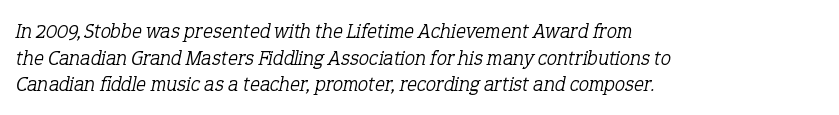
Q: Is the text bold? A: No.
Q: Is the text italic (slanted)? A: Yes, it leans right by about 12 degrees.
Q: Is the text underlined? A: No.
Q: How is the paragraph aligned? A: Left-aligned.
Q: Is the spacing between letters normal or unusually wide? A: Normal.
Q: Is the spacing between lines tight, normal or loose? A: Normal.
